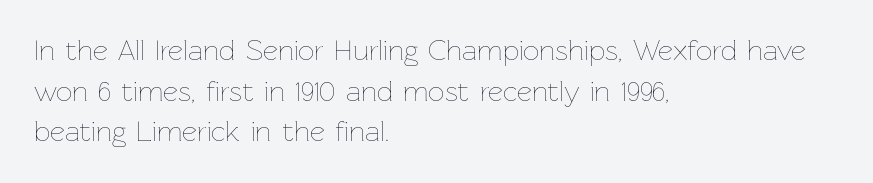
No chunkiness to these letters — they're not bold. This is roman type, the default non-slanted kind. Each row of text sits above clean, open space. Each line starts at the same left margin while the right side varies. Each letter keeps its own natural width here, so spacing adapts to shape. Characters follow at the spacing the type designer built in.
